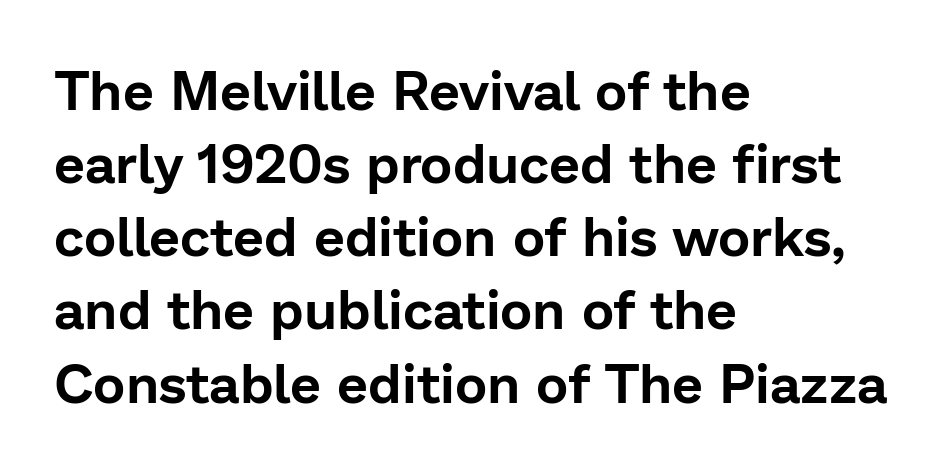
Q: Is the text italic (slanted)? A: No, it is upright.
Q: Is the typeface a serif or a sans-serif typeface? A: Sans-serif.
Q: Is the text underlined? A: No.
Q: How is the paragraph aligned? A: Left-aligned.
Q: Is the spacing between letters normal or unusually wide? A: Normal.
Q: Is the spacing between lines tight, normal or loose? A: Normal.
Q: Width (condensed, normal, or wide)? A: Normal.
Q: Stroke contrast? A: Low.
Q: x-height? A: Medium.
Q: Monospaced? A: No.
